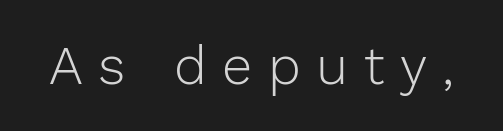
The image shows 54 px light sans-serif type, upright; set unusually wide letter spacing (+0.29 em), not underlined; low stroke contrast and a medium x-height.
